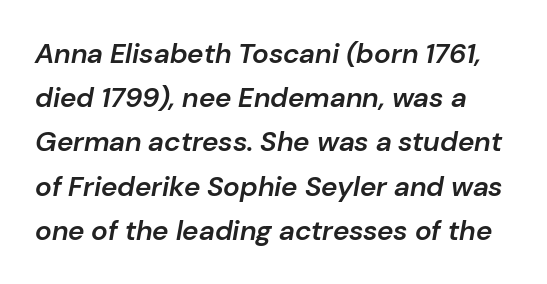
{"italic": "yes", "lean": "right", "slant_degrees": 10, "bold": "semi", "weight": "semibold", "width": "normal", "stroke_contrast": "low", "x_height": "medium", "monospaced": "no", "underline": "no", "line_spacing": "normal", "line_spacing_ratio": 1.58, "letter_spacing": "normal", "letter_spacing_em": 0.0, "glyph_px": 28}
